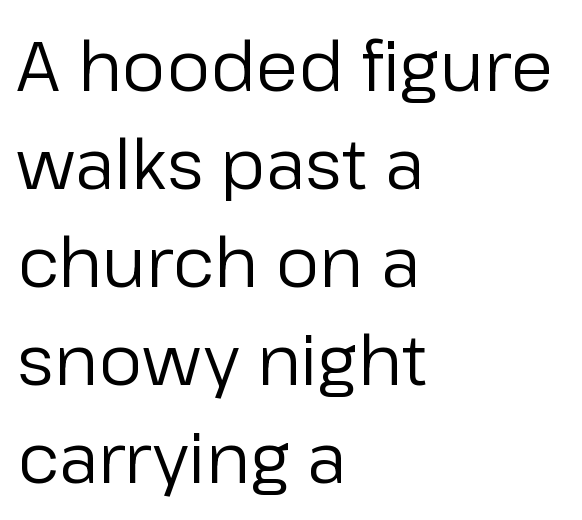
The image shows 69 px regular-weight sans-serif type, upright; set left-aligned, normal line spacing (1.42x), normal letter spacing, not underlined; low stroke contrast and a medium x-height.
